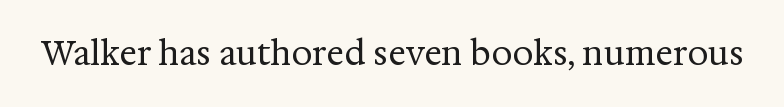
The image shows 33 px regular-weight serif type, upright; set normal letter spacing, not underlined; medium stroke contrast and a medium x-height.
